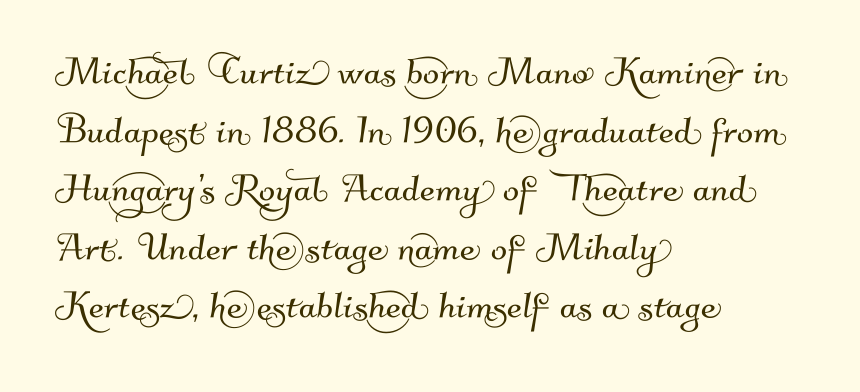
{"serif": "no", "width": "normal", "stroke_contrast": "medium", "x_height": "small", "monospaced": "no", "underline": "no", "align": "left", "line_spacing_ratio": 1.22, "letter_spacing": "normal", "letter_spacing_em": 0.0, "glyph_px": 48}
